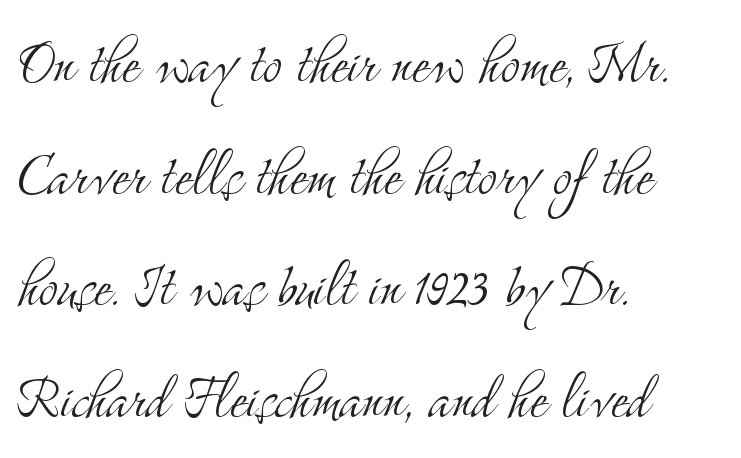
Q: Is the text bold? A: No.
Q: Is the text italic (slanted)? A: Yes.
Q: Is the typeface a serif or a sans-serif typeface? A: Serif.
Q: Is the text underlined? A: No.
Q: How is the paragraph aligned? A: Left-aligned.
Q: Is the spacing between letters normal or unusually wide? A: Normal.
Q: Is the spacing between lines tight, normal or loose? A: Normal.
Q: Width (condensed, normal, or wide)? A: Condensed.
Q: Stroke contrast? A: Medium.
Q: x-height? A: Small.
Q: Monospaced? A: No.
